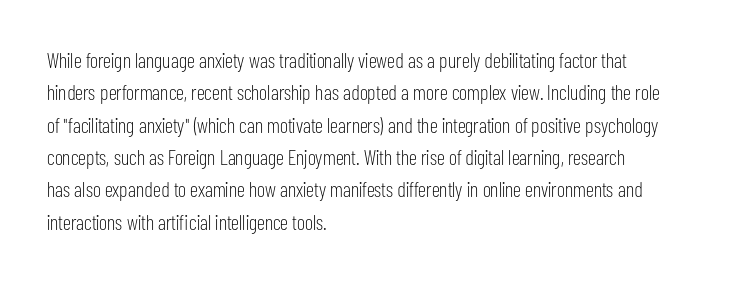
The image shows 21 px text type, upright; set left-aligned, normal line spacing (1.54x), normal letter spacing, not underlined.
